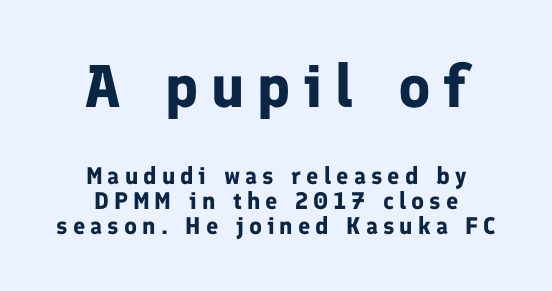
Q: Is the text bold? A: Yes.
Q: Is the text italic (slanted)? A: No, it is upright.
Q: Is the typeface a serif or a sans-serif typeface? A: Sans-serif.
Q: Is the text underlined? A: No.
Q: How is the paragraph aligned? A: Centered.
Q: Is the spacing between letters normal or unusually wide? A: Unusually wide.
Q: Is the spacing between lines tight, normal or loose? A: Tight.
Q: Which block of text is set in a larger size, the first (top) or the second (bottom)? A: The first (top) one.
Q: Width (condensed, normal, or wide)? A: Normal.
Q: Stroke contrast? A: Low.
Q: x-height? A: Medium.
Q: Monospaced? A: No.
